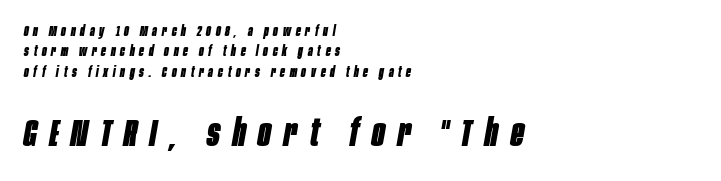
Left-aligned paragraph, ragged on the right. Is the lower block the larger one? Yes — the lower block carries the bigger type. This rendering widens character spacing well past its baseline value. The whole block is typeset with a tilt. This sample has the flowing, uneven cadence of proportional lettering. On the weight axis this lands at bold, roughly 700.
